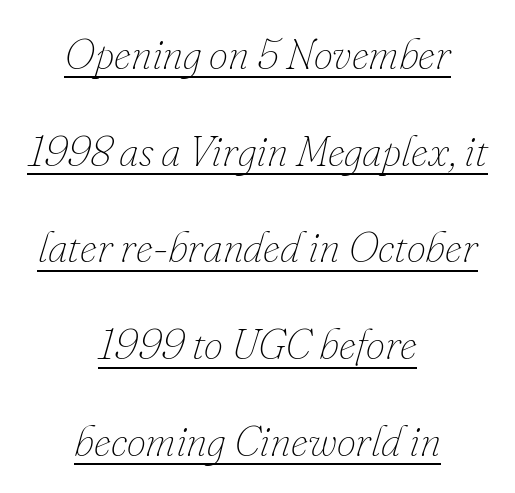
Caption: standard tracking, unaltered. Spacing verdict: proportional, widths tailored to each character. The lines are quadded center. Vertical stems look standard width or narrower in stroke. Successive baselines arrive slowly, with a big drop between each.
